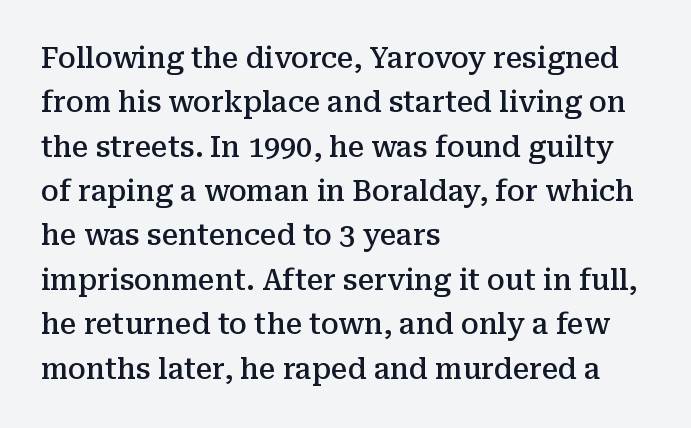
Q: Is the text bold? A: Semi-bold.
Q: Is the text italic (slanted)? A: No, it is upright.
Q: Is the typeface a serif or a sans-serif typeface? A: Serif.
Q: Is the text underlined? A: No.
Q: How is the paragraph aligned? A: Left-aligned.
Q: Is the spacing between letters normal or unusually wide? A: Normal.
Q: Is the spacing between lines tight, normal or loose? A: Normal.
Q: Width (condensed, normal, or wide)? A: Normal.
Q: Stroke contrast? A: Medium.
Q: x-height? A: Medium.
Q: Monospaced? A: No.
